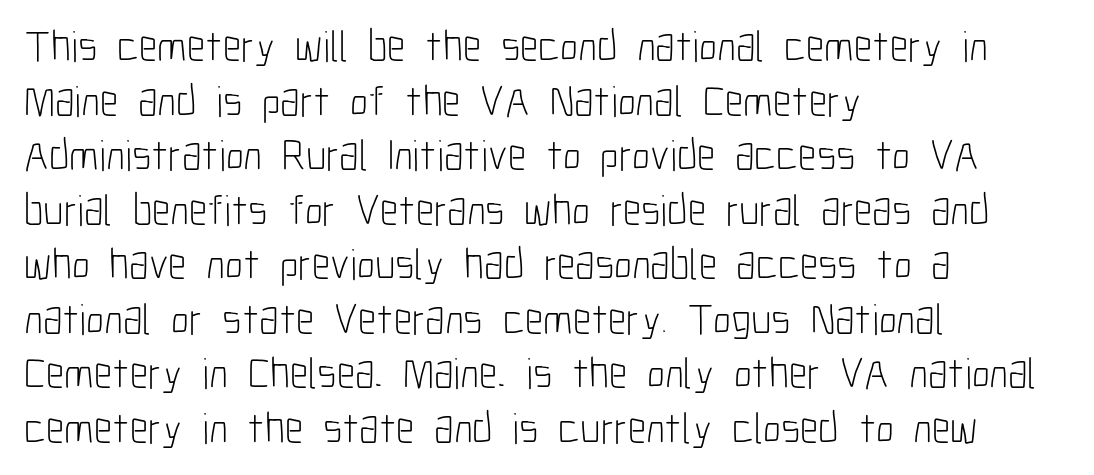
{"serif": "no", "italic": "no", "bold": "no", "weight": "light", "width": "condensed", "stroke_contrast": "low", "x_height": "medium", "monospaced": "no", "underline": "no", "align": "left", "line_spacing_ratio": 1.24, "letter_spacing": "normal", "letter_spacing_em": 0.0, "glyph_px": 44}
